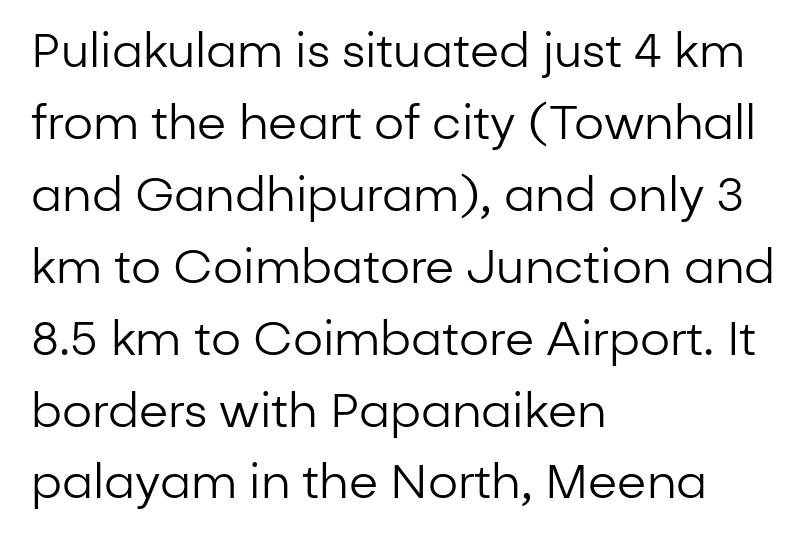
The image shows 47 px regular-weight sans-serif type, upright; set left-aligned, normal line spacing (1.53x), normal letter spacing, not underlined; low stroke contrast and a medium x-height.
